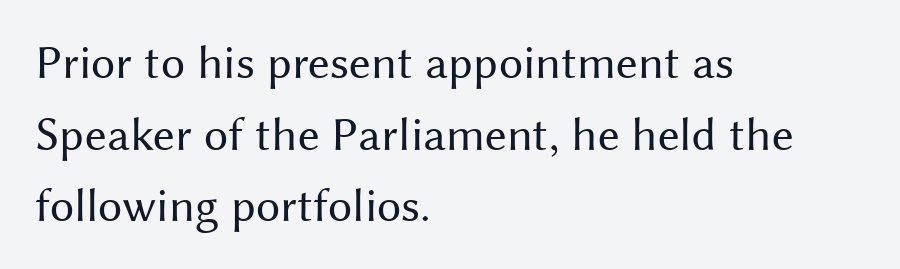
Inter-character spacing is left at the font's built-in metrics. A classic flush-left, rag-right setting is used for this passage. The designer went with a sans here, leaving each stem footless. Students, observe: this is what conventionally led text looks like. These lines are rendered in a variable-pitch font. Has an underline been added? It has not.
